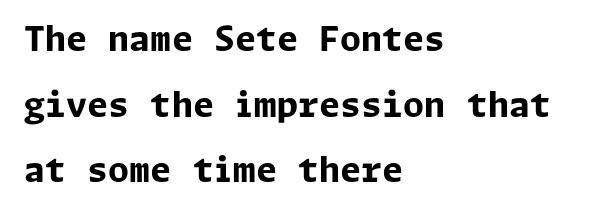
The image shows 34 px bold sans-serif type, upright; set left-aligned, loose line spacing (1.93x), normal letter spacing, not underlined; low stroke contrast and a medium x-height.
